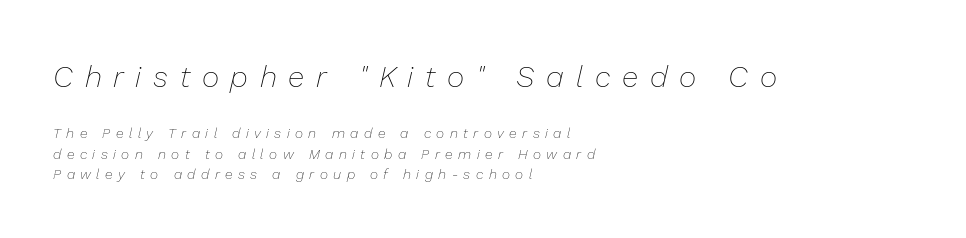
These lines stack with their left ends in a neat column. The rendering uses natural spacing where letterforms have individual widths. These lines have a slow, spaced-out rhythm from letter to letter. No chunkiness to these letters — they're not bold.
